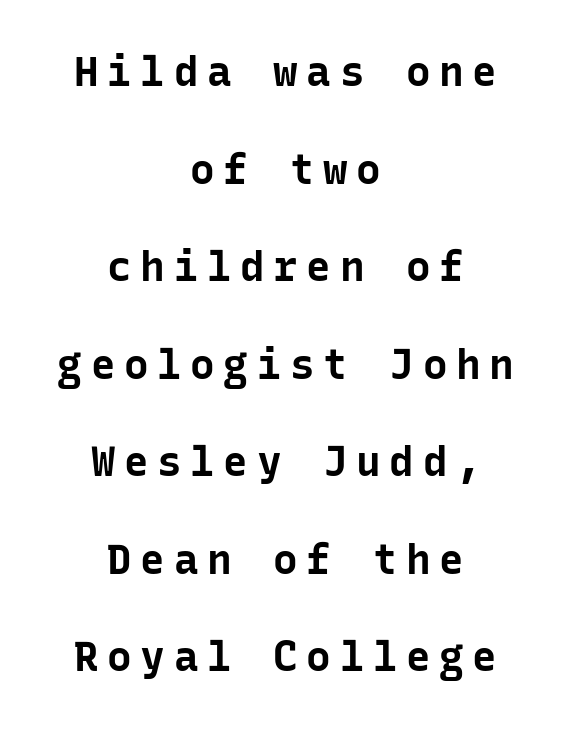
The image shows 41 px bold sans-serif type, upright, monospaced; set centered, loose line spacing (2.38x), unusually wide letter spacing (+0.21 em), not underlined; low stroke contrast and a medium x-height.
